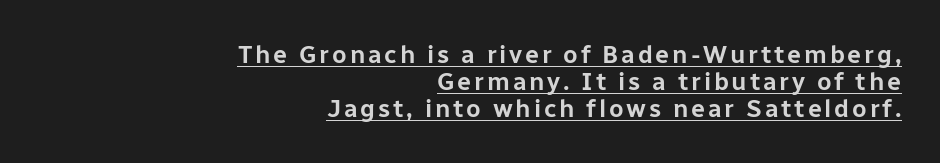
The image shows 25 px text type, upright; set right-aligned, tight line spacing (1.08x), underlined.
